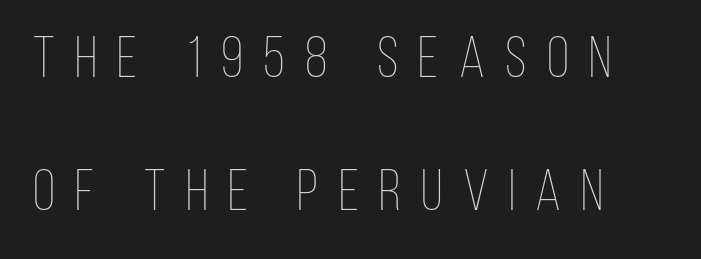
{"italic": "no", "bold": "no", "weight": "thin", "width": "condensed", "stroke_contrast": "low", "x_height": "large", "monospaced": "no", "underline": "no", "align": "left", "line_spacing": "loose", "line_spacing_ratio": 2.3, "letter_spacing": "wide", "letter_spacing_em": 0.35, "glyph_px": 58}
